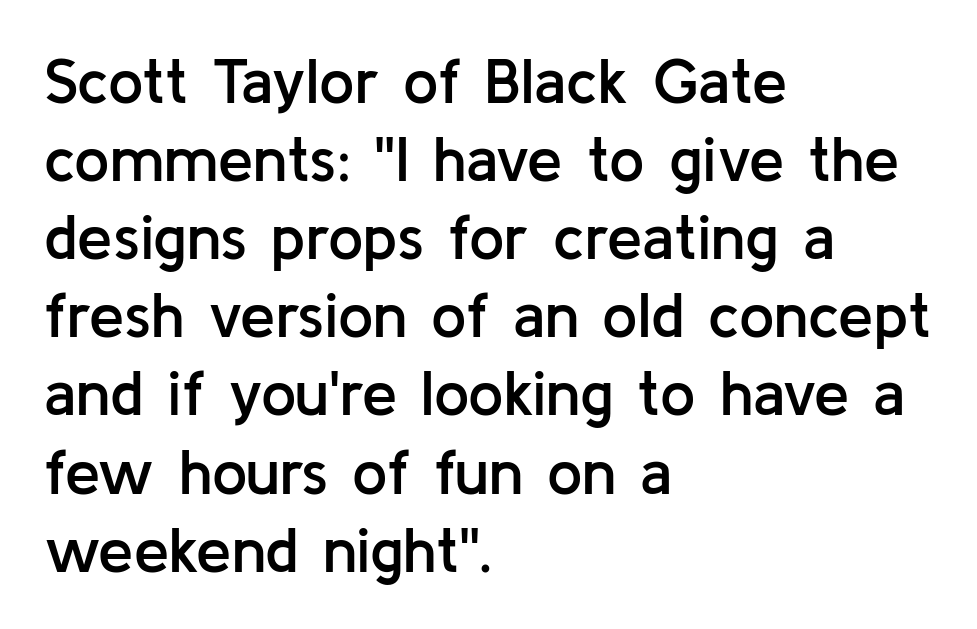
The image shows 63 px semibold sans-serif type, upright; set left-aligned, line spacing 1.24x, normal letter spacing, not underlined; low stroke contrast and a medium x-height.
